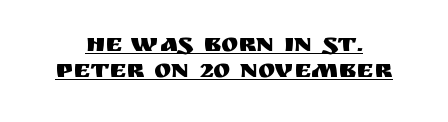
{"italic": "no", "underline": "yes", "line_spacing": "tight", "line_spacing_ratio": 1.01, "letter_spacing": "normal", "letter_spacing_em": 0.0, "glyph_px": 26}
